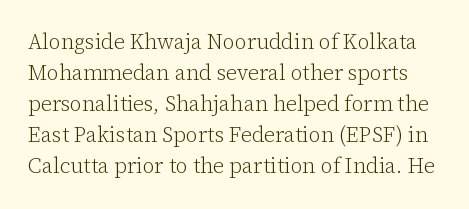
The image shows 21 px text type, upright; set normal line spacing (1.48x), normal letter spacing, not underlined.
